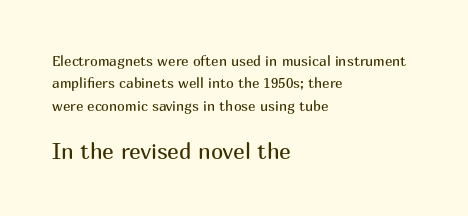
Q: Is the text bold? A: No.
Q: Is the text italic (slanted)? A: No, it is upright.
Q: Is the text underlined? A: No.
Q: How is the paragraph aligned? A: Left-aligned.
Q: Is the spacing between letters normal or unusually wide? A: Normal.
Q: Is the spacing between lines tight, normal or loose? A: Normal.
Q: Which block of text is set in a larger size, the first (top) or the second (bottom)? A: The second (bottom) one.
